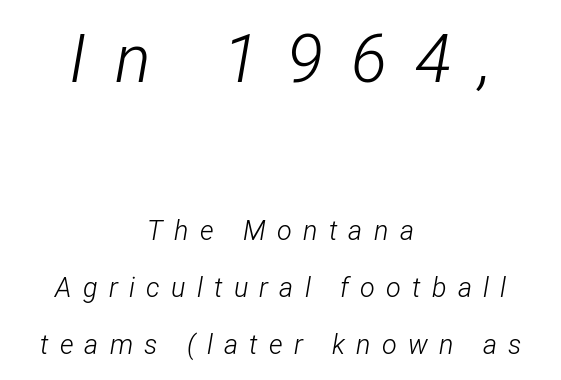
{"italic": "yes", "lean": "right", "slant_degrees": 12, "bold": "no", "weight": "light", "width": "condensed", "stroke_contrast": "low", "x_height": "medium", "monospaced": "no", "underline": "no", "align": "center", "line_spacing": "loose", "line_spacing_ratio": 2.11, "letter_spacing": "wide", "letter_spacing_em": 0.42, "larger_block": "first", "size_ratio": 2.48, "glyph_px": 67}
